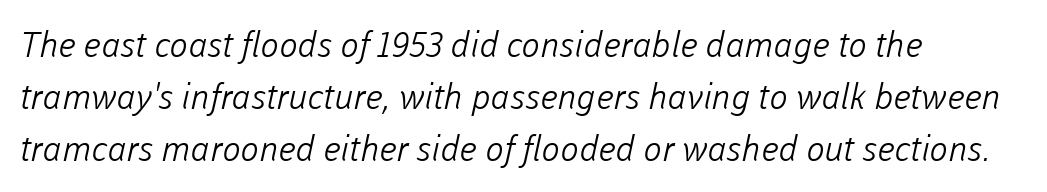
The image shows 35 px light sans-serif type; set left-aligned, normal line spacing (1.49x), normal letter spacing, not underlined; low stroke contrast and a medium x-height.
